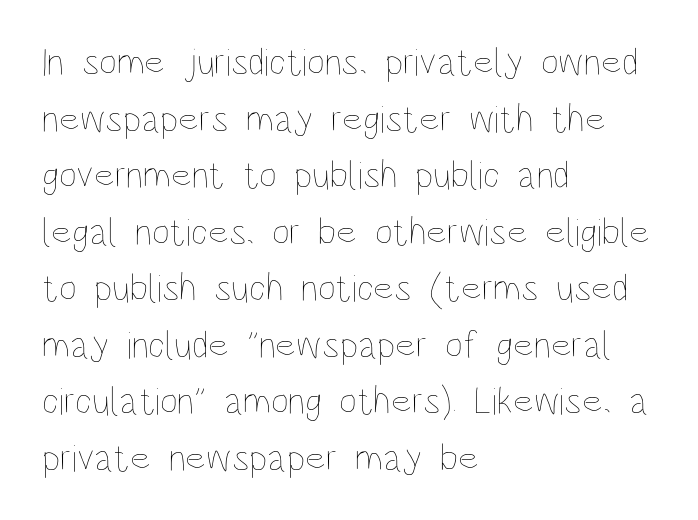
Summary of weight: not heavy and not bold. Descenders are the only things crossing below the line. Visually the block forms a straight wall on the left and a jagged coastline on the right. Nope, not italic — everything's standing straight.
